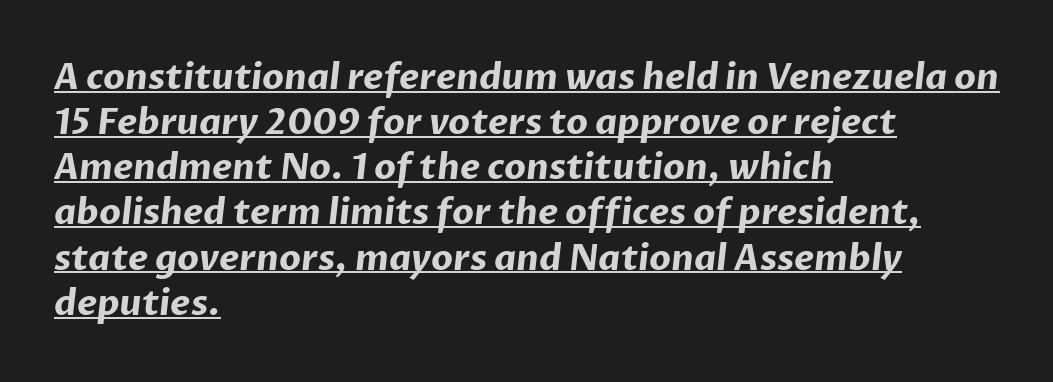
Q: Is the text bold? A: Yes.
Q: Is the typeface a serif or a sans-serif typeface? A: Sans-serif.
Q: Is the text underlined? A: Yes.
Q: How is the paragraph aligned? A: Left-aligned.
Q: Is the spacing between letters normal or unusually wide? A: Normal.
Q: Is the spacing between lines tight, normal or loose? A: Normal.
Q: Width (condensed, normal, or wide)? A: Normal.
Q: Stroke contrast? A: Low.
Q: x-height? A: Medium.
Q: Monospaced? A: No.
